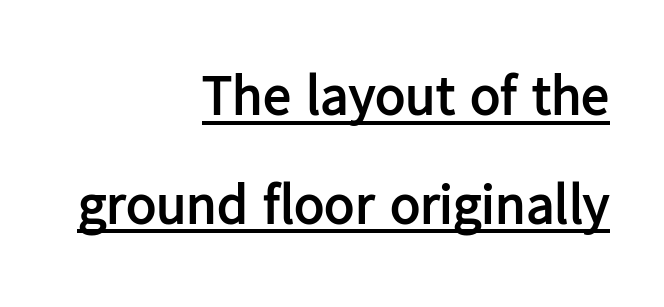
The text was rendered using a sans face with plain stroke endings. Note the varied advance widths — an 'i' is clearly narrower than an 'm'. Look at the tracking — it's just the regular setting, nothing added. Notice how a bar underscores the lettering throughout. What weight is shown? A full bold with thick strokes. These lines stand farther apart than default settings would place them.
